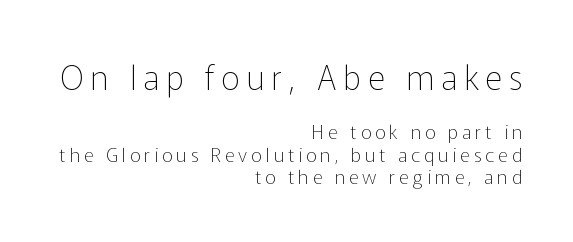
Q: Is the text bold? A: No.
Q: Is the text italic (slanted)? A: No, it is upright.
Q: Is the typeface a serif or a sans-serif typeface? A: Sans-serif.
Q: Is the text underlined? A: No.
Q: How is the paragraph aligned? A: Right-aligned.
Q: Is the spacing between letters normal or unusually wide? A: Unusually wide.
Q: Which block of text is set in a larger size, the first (top) or the second (bottom)? A: The first (top) one.
Q: Width (condensed, normal, or wide)? A: Normal.
Q: Stroke contrast? A: Low.
Q: x-height? A: Medium.
Q: Monospaced? A: No.
